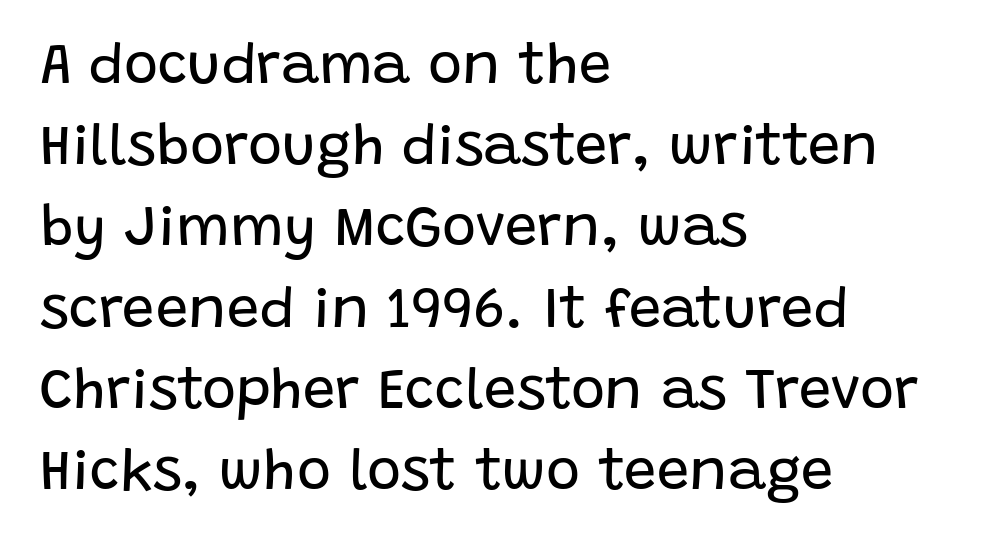
The image shows 58 px regular-weight sans-serif type, upright; set left-aligned, normal line spacing (1.4x), normal letter spacing, not underlined; low stroke contrast and a large x-height.
